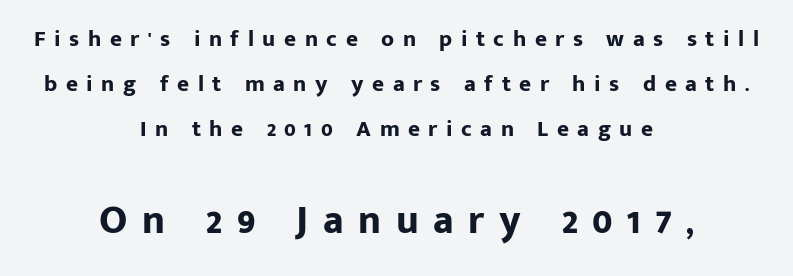
Q: Is the text bold? A: Yes.
Q: Is the text italic (slanted)? A: No, it is upright.
Q: Is the typeface a serif or a sans-serif typeface? A: Sans-serif.
Q: Is the text underlined? A: No.
Q: How is the paragraph aligned? A: Centered.
Q: Is the spacing between letters normal or unusually wide? A: Unusually wide.
Q: Is the spacing between lines tight, normal or loose? A: Loose.
Q: Which block of text is set in a larger size, the first (top) or the second (bottom)? A: The second (bottom) one.
Q: Width (condensed, normal, or wide)? A: Normal.
Q: Stroke contrast? A: Low.
Q: x-height? A: Medium.
Q: Monospaced? A: No.
